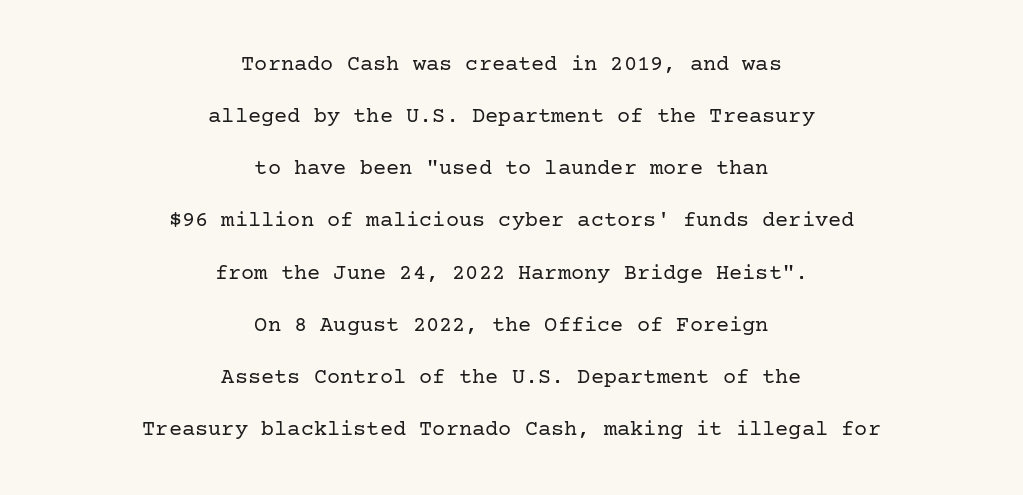
The image shows 22 px text type, upright; set centered, loose line spacing (2.37x), normal letter spacing, not underlined.
